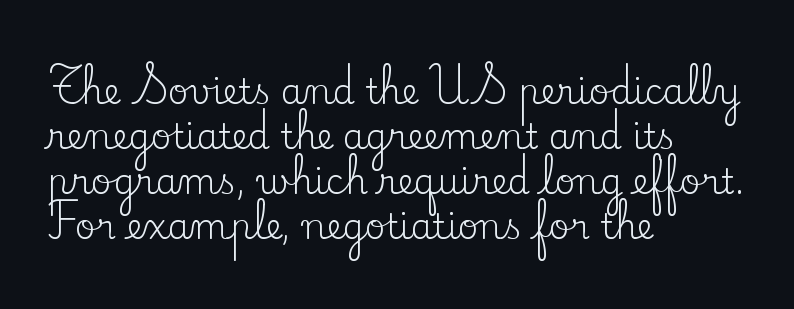
Q: Is the text bold? A: No.
Q: Is the text italic (slanted)? A: No, it is upright.
Q: Is the text underlined? A: No.
Q: How is the paragraph aligned? A: Left-aligned.
Q: Is the spacing between letters normal or unusually wide? A: Normal.
Q: Is the spacing between lines tight, normal or loose? A: Normal.
Q: Width (condensed, normal, or wide)? A: Normal.
Q: Stroke contrast? A: Low.
Q: x-height? A: Small.
Q: Monospaced? A: No.
